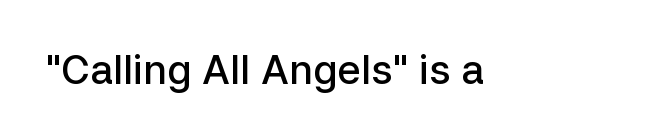
{"serif": "no", "italic": "no", "bold": "semi", "weight": "semibold", "width": "normal", "stroke_contrast": "low", "x_height": "medium", "monospaced": "no", "underline": "no", "letter_spacing": "normal", "letter_spacing_em": 0.0, "glyph_px": 40}
